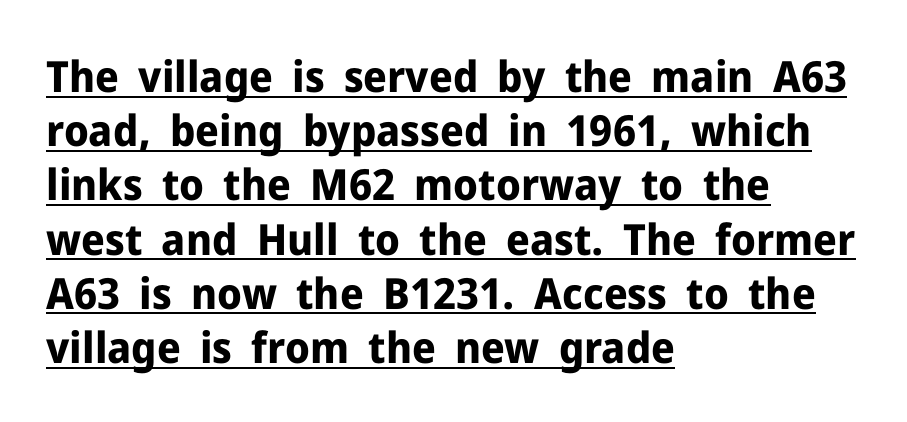
Q: Is the text bold? A: Yes.
Q: Is the text italic (slanted)? A: No, it is upright.
Q: Is the typeface a serif or a sans-serif typeface? A: Sans-serif.
Q: Is the text underlined? A: Yes.
Q: How is the paragraph aligned? A: Left-aligned.
Q: Is the spacing between letters normal or unusually wide? A: Normal.
Q: Is the spacing between lines tight, normal or loose? A: Normal.
Q: Width (condensed, normal, or wide)? A: Normal.
Q: Stroke contrast? A: Low.
Q: x-height? A: Medium.
Q: Monospaced? A: No.
